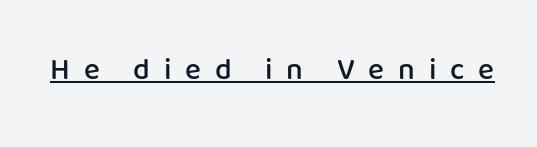
A semibold gives these letters moderate extra thickness, short of bold. Short note: letters widely spaced. Vertical strokes here are truly vertical. Unlike a traditional serif, this face leaves its strokes unadorned. This sample carries an underscore along the baseline area.
